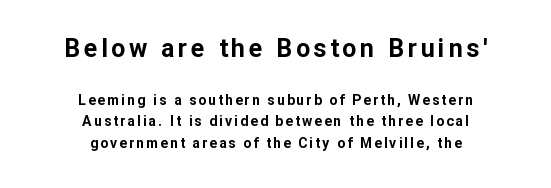
The image shows 25 px bold type, upright; set centered, normal line spacing (1.52x), not underlined; the first (top) block is 1.79x larger.
